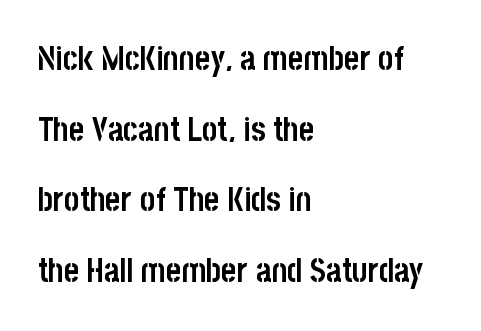
Weight check: bold — yes, fully. The ragged edge is on the right, which tells us the setting is flush left. Letter spacing: default. Character widths vary here, with narrow letters taking less room than wide ones. Students, observe: this is what heavily led, spacious text looks like.
